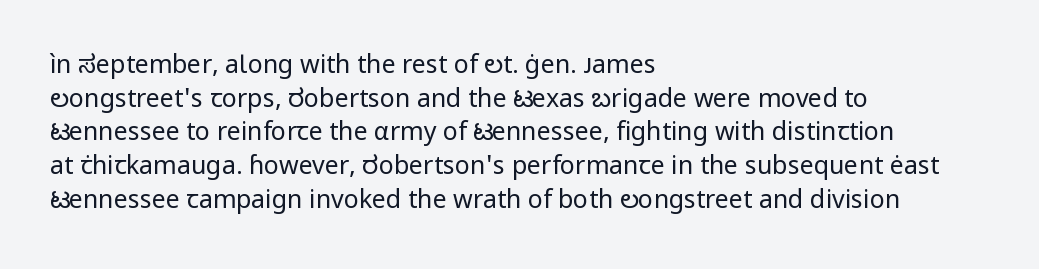
The image shows 25 px text type, upright; set left-aligned, normal line spacing (1.35x), normal letter spacing, not underlined.
